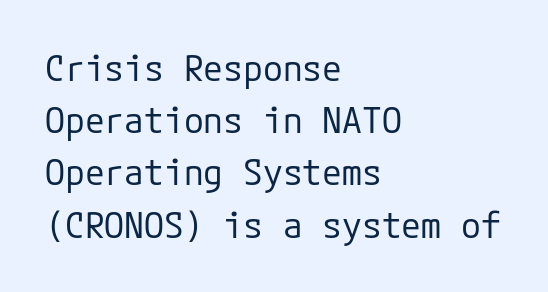
The area under the type is left untouched. Alignment: flush left. Nothing unusual about the tracking: characters are spaced as the font intends. A normal amount of white space separates one row of letters from the next. Italic? Not at all — the glyphs are vertical.
